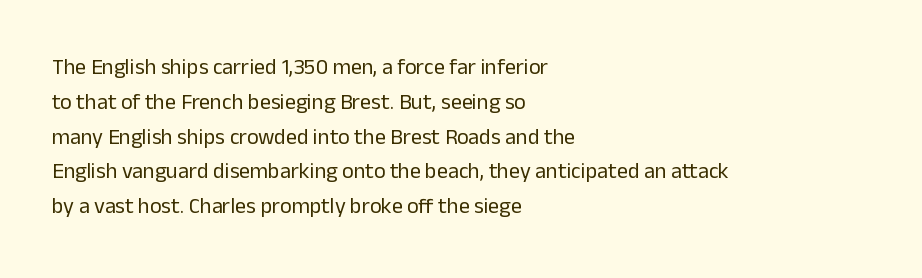
All the whitespace from short lines collects on the right. No extra tracking has been applied to these lines. Characters remain perfectly vertical along every line. The space beneath each line is pristine and unruled. Vertical stems look standard width or narrower in stroke.
